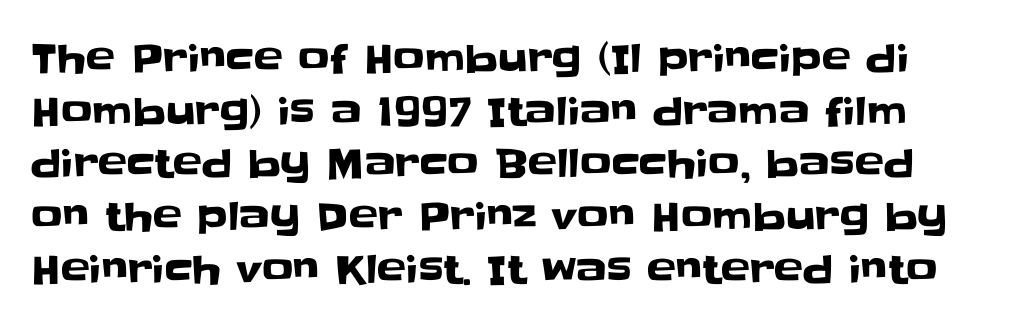
{"serif": "no", "italic": "no", "width": "normal", "stroke_contrast": "low", "x_height": "large", "monospaced": "no", "underline": "no", "line_spacing": "normal", "line_spacing_ratio": 1.35, "letter_spacing": "normal", "letter_spacing_em": 0.0, "glyph_px": 39}
